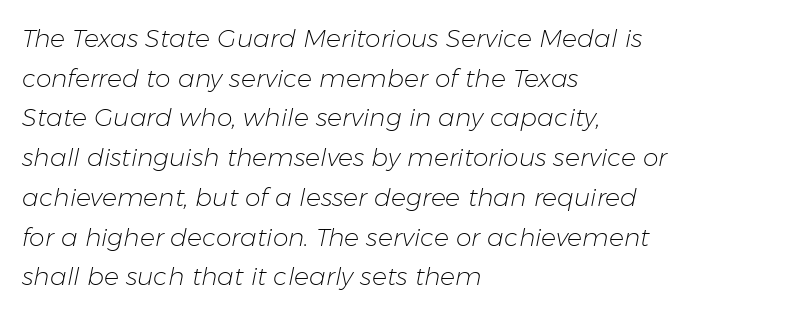
{"italic": "yes", "lean": "right", "slant_degrees": 11, "bold": "no", "underline": "no", "align": "left", "line_spacing": "normal", "line_spacing_ratio": 1.59, "letter_spacing": "normal", "letter_spacing_em": 0.0, "glyph_px": 25}
